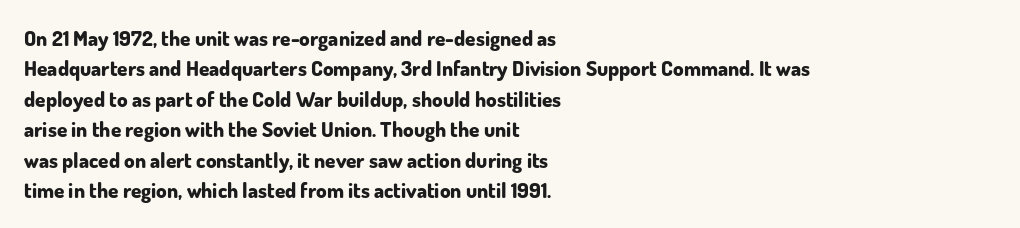
{"italic": "no", "bold": "yes", "underline": "no", "align": "left", "line_spacing": "normal", "line_spacing_ratio": 1.45, "letter_spacing": "normal", "letter_spacing_em": 0.0, "glyph_px": 21}
